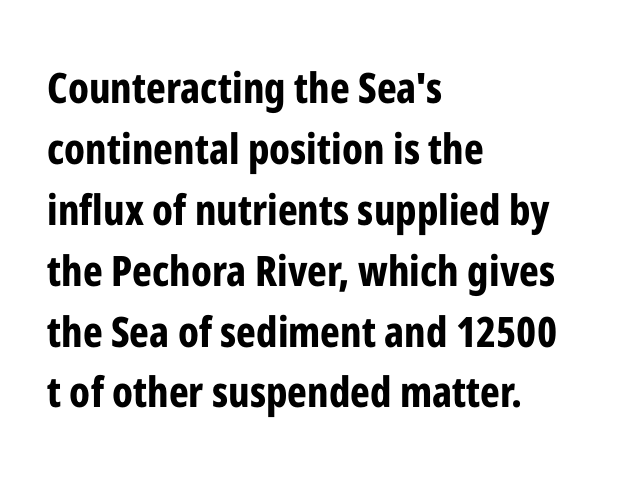
Characters remain perfectly vertical along every line. What weight is shown? A full bold with thick strokes. The face used here is a sans, in the tradition of grotesques and geometrics. Caption: standard tracking, unaltered. Check under the words: just untouched page.
